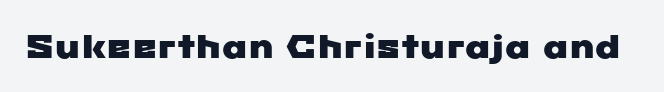
Q: Is the typeface a serif or a sans-serif typeface? A: Sans-serif.
Q: Is the text underlined? A: No.
Q: Is the spacing between letters normal or unusually wide? A: Normal.
Q: Width (condensed, normal, or wide)? A: Wide.
Q: Stroke contrast? A: Low.
Q: x-height? A: Medium.
Q: Monospaced? A: No.
